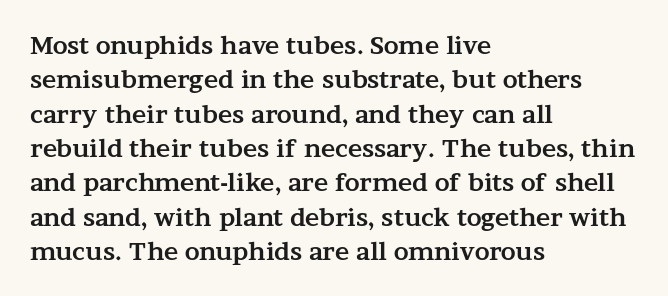
The passage shown is emphatically bold. The space directly below the letters is spotless. Italic? Not at all — the glyphs are vertical. The block of text has a typical density, with ordinary space between rows.
